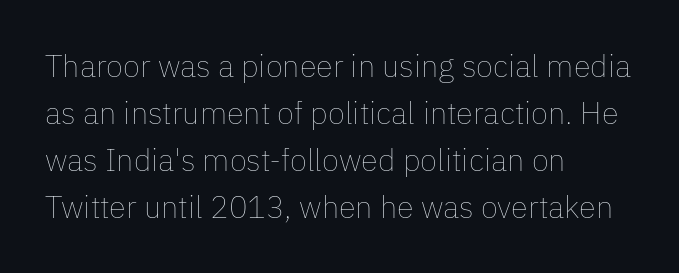
{"italic": "no", "bold": "no", "weight": "thin", "width": "normal", "stroke_contrast": "low", "x_height": "medium", "monospaced": "no", "underline": "no", "align": "left", "line_spacing": "normal", "line_spacing_ratio": 1.52, "letter_spacing": "normal", "letter_spacing_em": 0.0, "glyph_px": 31}
